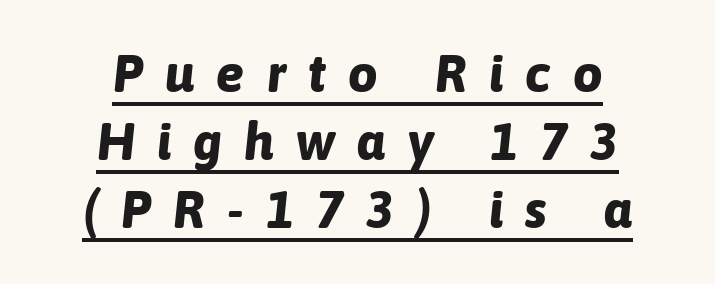
The image shows 52 px bold type, italic (leaning right); set centered, normal line spacing (1.31x), unusually wide letter spacing (+0.43 em), underlined; low stroke contrast and a medium x-height.
